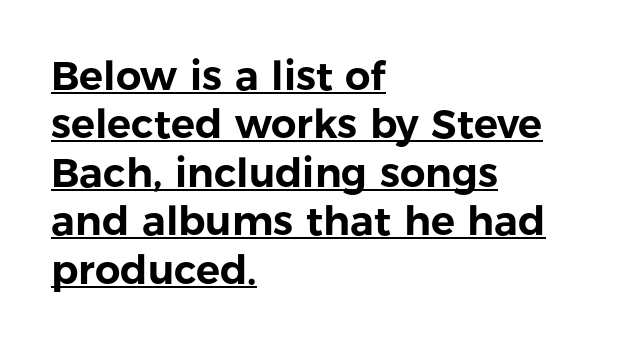
Q: Is the text italic (slanted)? A: No, it is upright.
Q: Is the typeface a serif or a sans-serif typeface? A: Sans-serif.
Q: Is the text underlined? A: Yes.
Q: How is the paragraph aligned? A: Left-aligned.
Q: Is the spacing between letters normal or unusually wide? A: Normal.
Q: Width (condensed, normal, or wide)? A: Normal.
Q: Stroke contrast? A: Low.
Q: x-height? A: Medium.
Q: Monospaced? A: No.
